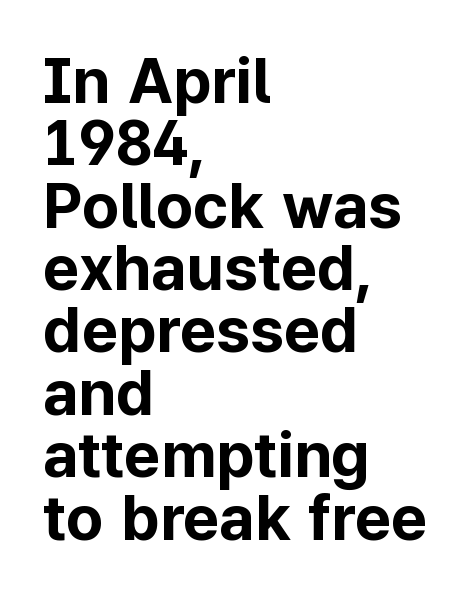
Q: Is the text bold? A: Yes.
Q: Is the text italic (slanted)? A: No, it is upright.
Q: Is the typeface a serif or a sans-serif typeface? A: Sans-serif.
Q: Is the text underlined? A: No.
Q: How is the paragraph aligned? A: Left-aligned.
Q: Is the spacing between letters normal or unusually wide? A: Normal.
Q: Is the spacing between lines tight, normal or loose? A: Tight.
Q: Width (condensed, normal, or wide)? A: Normal.
Q: Stroke contrast? A: Low.
Q: x-height? A: Medium.
Q: Monospaced? A: No.
